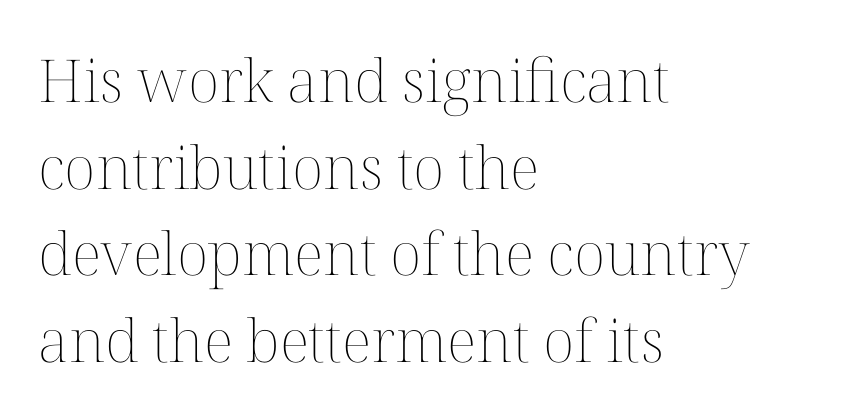
{"italic": "no", "bold": "no", "weight": "thin", "width": "normal", "stroke_contrast": "medium", "x_height": "medium", "monospaced": "no", "underline": "no", "align": "left", "line_spacing": "normal", "line_spacing_ratio": 1.47, "letter_spacing": "normal", "letter_spacing_em": 0.0, "glyph_px": 59}
